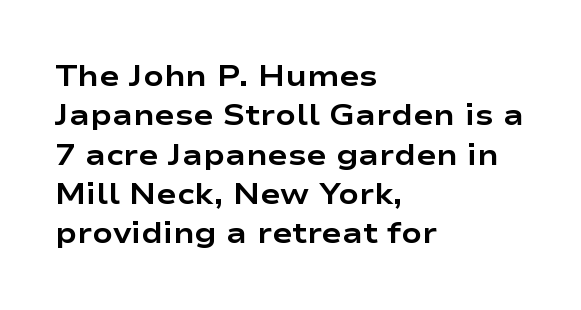
No word sits above an underline. The passage is arranged the way most books set body copy — flush left. The lettering stays uniformly vertical, giving the passage a roman look. Font category for this specimen: sans-serif. Each new line begins a customary step beneath the previous one. The passage shown is emphatically bold.
